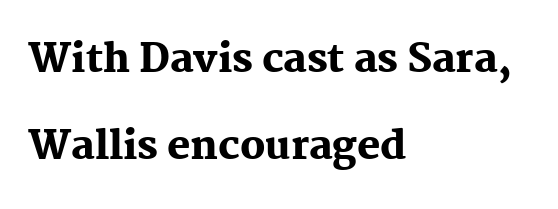
{"serif": "yes", "italic": "no", "bold": "yes", "weight": "heavy", "width": "normal", "stroke_contrast": "medium", "x_height": "medium", "monospaced": "no", "underline": "no", "align": "left", "line_spacing": "loose", "line_spacing_ratio": 2.23, "letter_spacing": "normal", "letter_spacing_em": 0.0, "glyph_px": 39}
